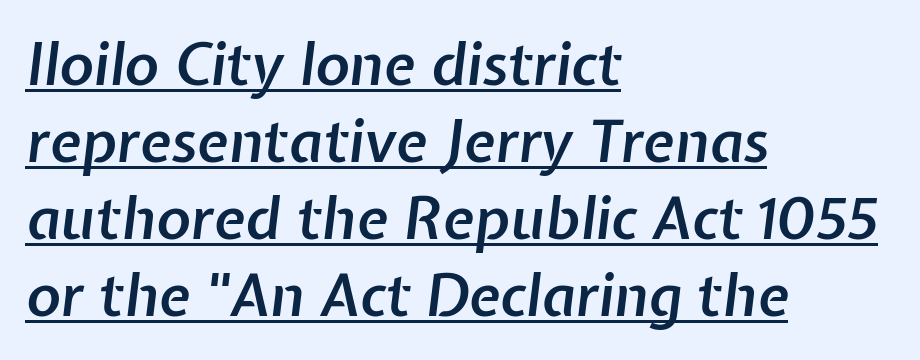
Q: Is the text bold? A: Semi-bold.
Q: Is the text italic (slanted)? A: Yes, it leans right by about 7 degrees.
Q: Is the text underlined? A: Yes.
Q: How is the paragraph aligned? A: Left-aligned.
Q: Is the spacing between letters normal or unusually wide? A: Normal.
Q: Is the spacing between lines tight, normal or loose? A: Normal.
Q: Width (condensed, normal, or wide)? A: Normal.
Q: Stroke contrast? A: Low.
Q: x-height? A: Medium.
Q: Monospaced? A: No.
